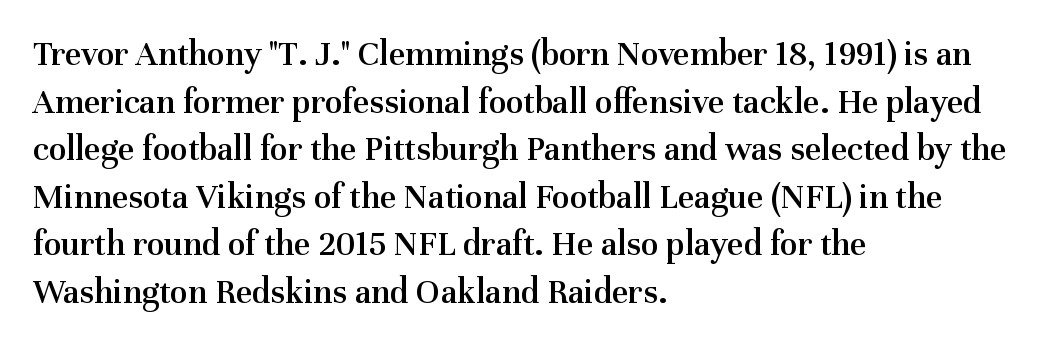
Q: Is the text bold? A: Semi-bold.
Q: Is the text italic (slanted)? A: No, it is upright.
Q: Is the typeface a serif or a sans-serif typeface? A: Serif.
Q: Is the text underlined? A: No.
Q: How is the paragraph aligned? A: Left-aligned.
Q: Is the spacing between letters normal or unusually wide? A: Normal.
Q: Is the spacing between lines tight, normal or loose? A: Normal.
Q: Width (condensed, normal, or wide)? A: Normal.
Q: Stroke contrast? A: Medium.
Q: x-height? A: Medium.
Q: Monospaced? A: No.
